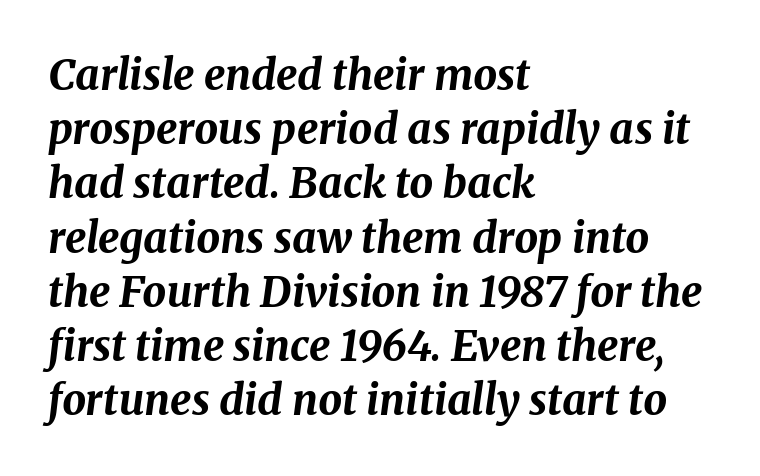
{"italic": "yes", "lean": "right", "slant_degrees": 8, "bold": "yes", "weight": "bold", "width": "normal", "stroke_contrast": "medium", "x_height": "medium", "monospaced": "no", "underline": "no", "align": "left", "line_spacing": "normal", "line_spacing_ratio": 1.29, "letter_spacing": "normal", "letter_spacing_em": 0.0, "glyph_px": 42}
